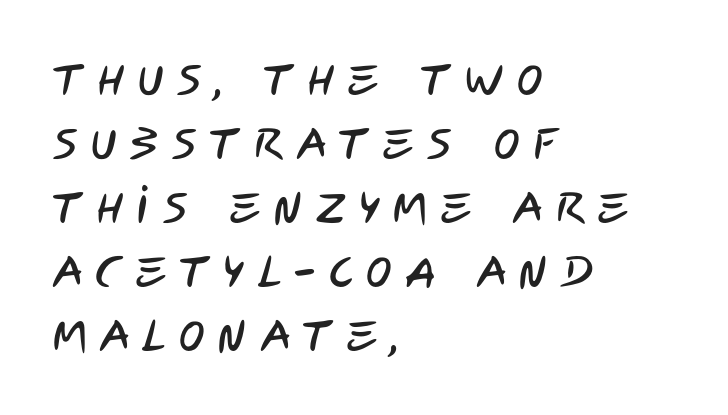
The text block is weighted toward the left margin, trailing off unevenly rightward. Quick note: underline off. These lines sit exactly where default settings would place them. The line texture is sparse and dotted thanks to wide tracking. The passage shown is typed in a proportional face where columns would drift. The passage shown is typeset with a sans-serif family.
